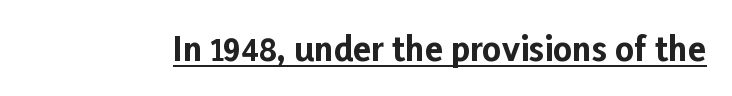
{"serif": "no", "italic": "no", "bold": "yes", "weight": "bold", "width": "normal", "stroke_contrast": "low", "x_height": "medium", "monospaced": "no", "underline": "yes", "letter_spacing": "normal", "letter_spacing_em": 0.0, "glyph_px": 33}
